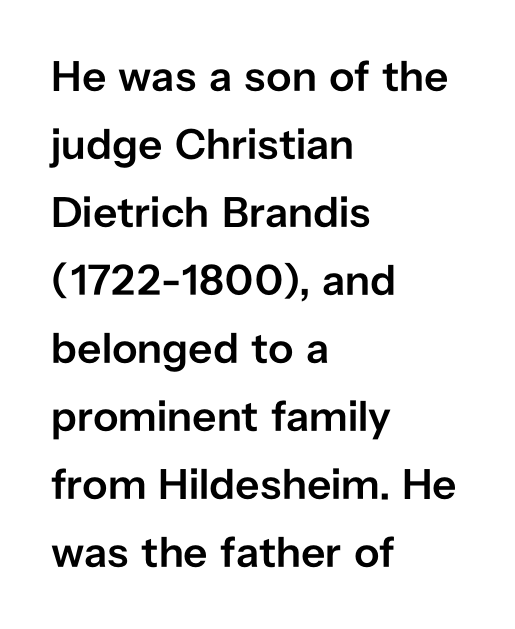
Q: Is the text bold? A: Semi-bold.
Q: Is the text italic (slanted)? A: No, it is upright.
Q: Is the typeface a serif or a sans-serif typeface? A: Sans-serif.
Q: Is the text underlined? A: No.
Q: How is the paragraph aligned? A: Left-aligned.
Q: Is the spacing between letters normal or unusually wide? A: Normal.
Q: Is the spacing between lines tight, normal or loose? A: Normal.
Q: Width (condensed, normal, or wide)? A: Normal.
Q: Stroke contrast? A: Low.
Q: x-height? A: Medium.
Q: Monospaced? A: No.
